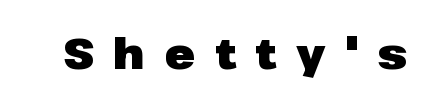
Q: Is the text bold? A: Yes.
Q: Is the text italic (slanted)? A: No, it is upright.
Q: Is the typeface a serif or a sans-serif typeface? A: Sans-serif.
Q: Is the text underlined? A: No.
Q: Is the spacing between letters normal or unusually wide? A: Unusually wide.
Q: Width (condensed, normal, or wide)? A: Normal.
Q: Stroke contrast? A: Low.
Q: x-height? A: Medium.
Q: Monospaced? A: No.
